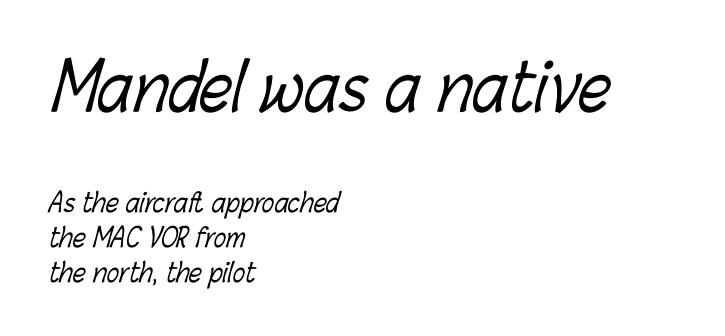
Weight: regular or lighter. Compared with typical paragraphs, the rows here are spaced about the same. The setting favours the left margin, as ordinary paragraphs usually do. Each letter keeps its own natural width here, so spacing adapts to shape. How are the letters spaced? Ordinarily, with no added tracking.
